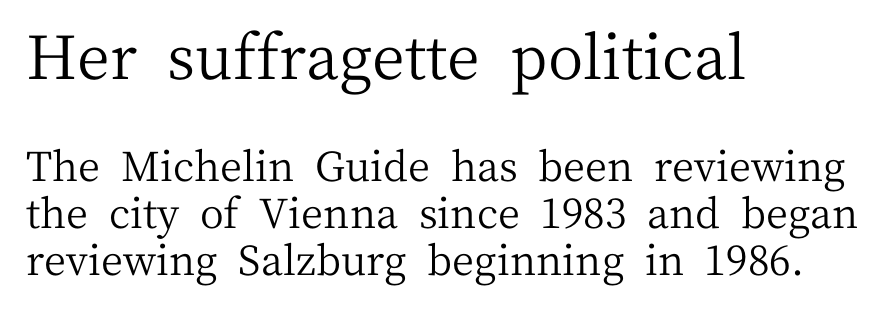
The image shows 61 px regular-weight serif type, upright; set left-aligned, tight line spacing (1.15x), normal letter spacing, not underlined; the first (top) block is 1.49x larger; medium stroke contrast and a medium x-height.
